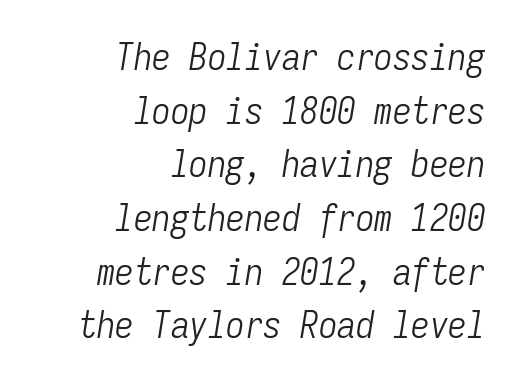
{"italic": "yes", "lean": "right", "slant_degrees": 9, "bold": "no", "weight": "light", "width": "condensed", "stroke_contrast": "low", "x_height": "medium", "monospaced": "yes", "underline": "no", "align": "right", "line_spacing": "normal", "line_spacing_ratio": 1.45, "letter_spacing": "normal", "letter_spacing_em": 0.0, "glyph_px": 37}
